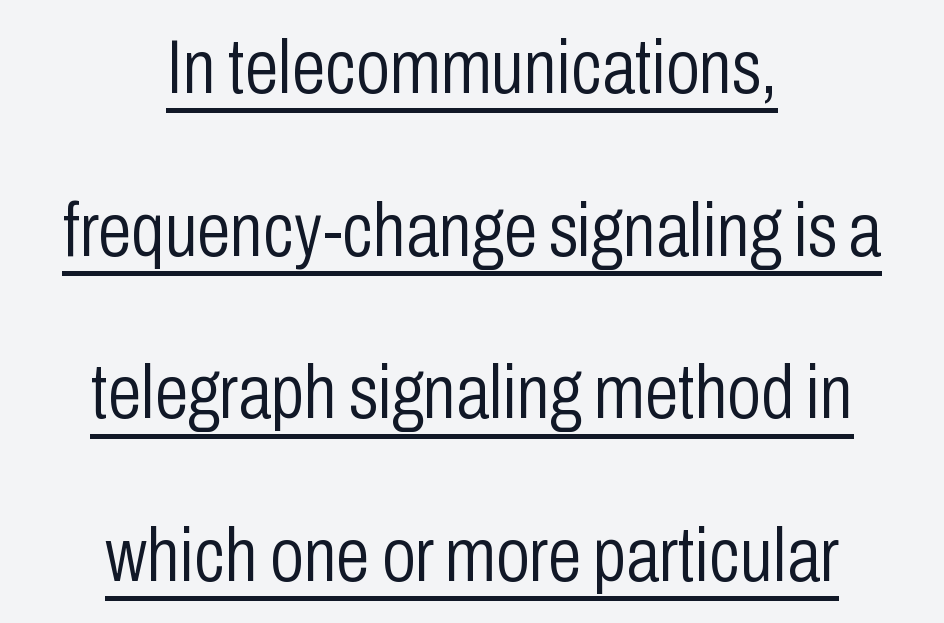
The image shows 76 px light, condensed sans-serif type, upright; set centered, loose line spacing (2.14x), normal letter spacing, underlined; low stroke contrast and a medium x-height.
